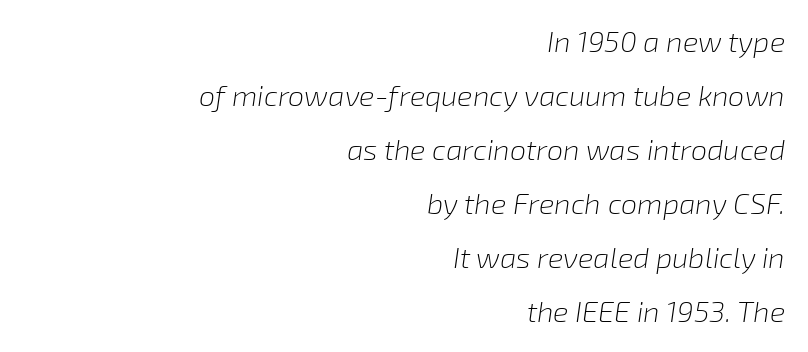
Q: Is the text bold? A: No.
Q: Is the text italic (slanted)? A: Yes, it leans right by about 8 degrees.
Q: Is the text underlined? A: No.
Q: How is the paragraph aligned? A: Right-aligned.
Q: Is the spacing between letters normal or unusually wide? A: Normal.
Q: Width (condensed, normal, or wide)? A: Normal.
Q: Stroke contrast? A: Low.
Q: x-height? A: Medium.
Q: Monospaced? A: No.
